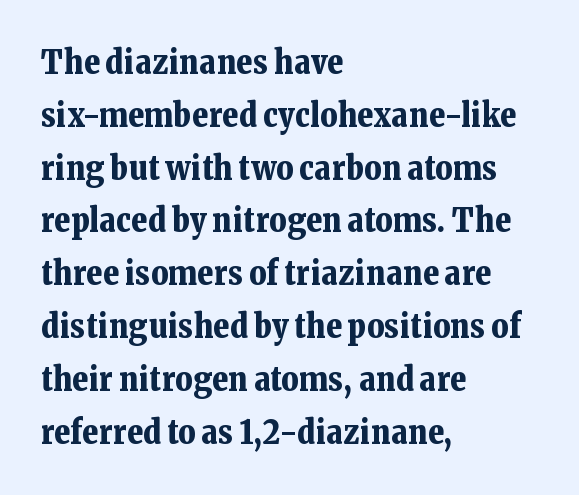
Q: Is the text bold? A: Yes.
Q: Is the text italic (slanted)? A: No, it is upright.
Q: Is the typeface a serif or a sans-serif typeface? A: Serif.
Q: Is the text underlined? A: No.
Q: How is the paragraph aligned? A: Left-aligned.
Q: Is the spacing between letters normal or unusually wide? A: Normal.
Q: Is the spacing between lines tight, normal or loose? A: Normal.
Q: Width (condensed, normal, or wide)? A: Normal.
Q: Stroke contrast? A: Low.
Q: x-height? A: Medium.
Q: Monospaced? A: No.
